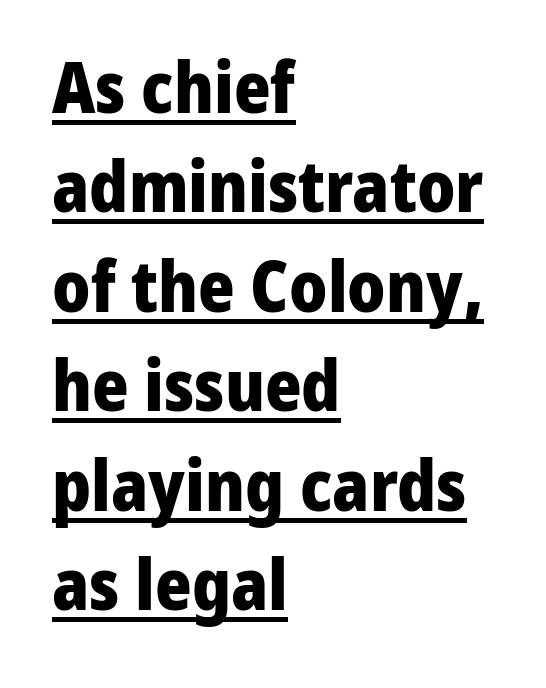
Unlike italic type, these characters show no tilt at all. The rendering anchors every line to the left-hand side. Decoration check: the copy is underlined. Does the leading feel generous? No, just average.
